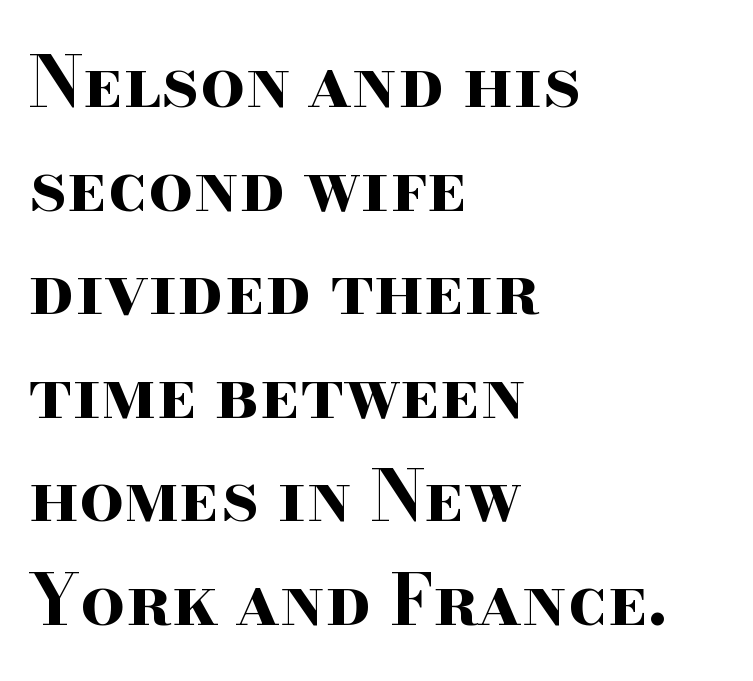
The image shows 70 px bold, wide serif type, upright; set left-aligned, normal line spacing (1.48x), normal letter spacing, not underlined; high stroke contrast and a small x-height.
